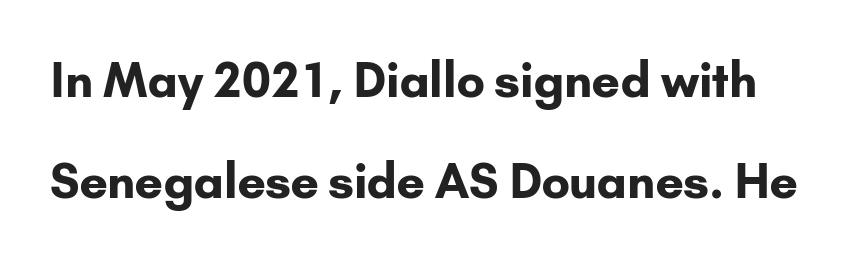
{"serif": "no", "italic": "no", "bold": "yes", "weight": "bold", "width": "normal", "stroke_contrast": "low", "x_height": "small", "monospaced": "no", "underline": "no", "line_spacing": "loose", "line_spacing_ratio": 2.14, "letter_spacing": "normal", "letter_spacing_em": 0.0, "glyph_px": 47}
